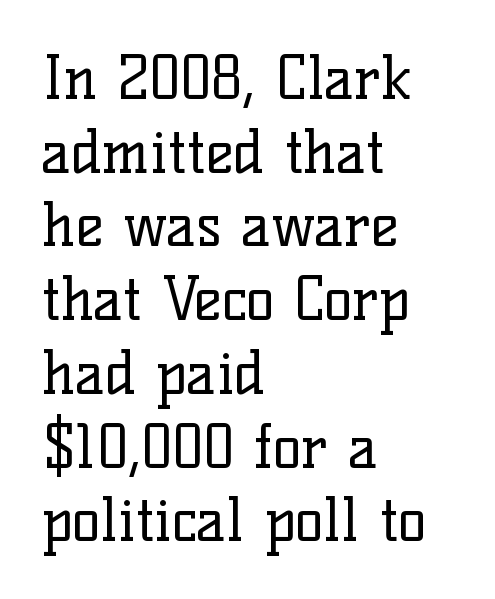
{"serif": "yes", "italic": "no", "bold": "no", "weight": "regular", "width": "normal", "stroke_contrast": "low", "x_height": "medium", "monospaced": "no", "underline": "no", "align": "left", "line_spacing": "normal", "line_spacing_ratio": 1.25, "letter_spacing": "normal", "letter_spacing_em": 0.0, "glyph_px": 59}
